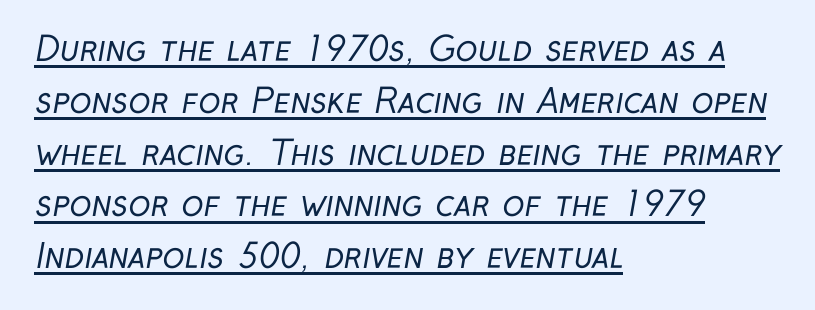
Q: Is the text bold? A: No.
Q: Is the typeface a serif or a sans-serif typeface? A: Sans-serif.
Q: Is the text underlined? A: Yes.
Q: How is the paragraph aligned? A: Left-aligned.
Q: Is the spacing between letters normal or unusually wide? A: Normal.
Q: Is the spacing between lines tight, normal or loose? A: Normal.
Q: Width (condensed, normal, or wide)? A: Condensed.
Q: Stroke contrast? A: Low.
Q: x-height? A: Medium.
Q: Monospaced? A: No.
